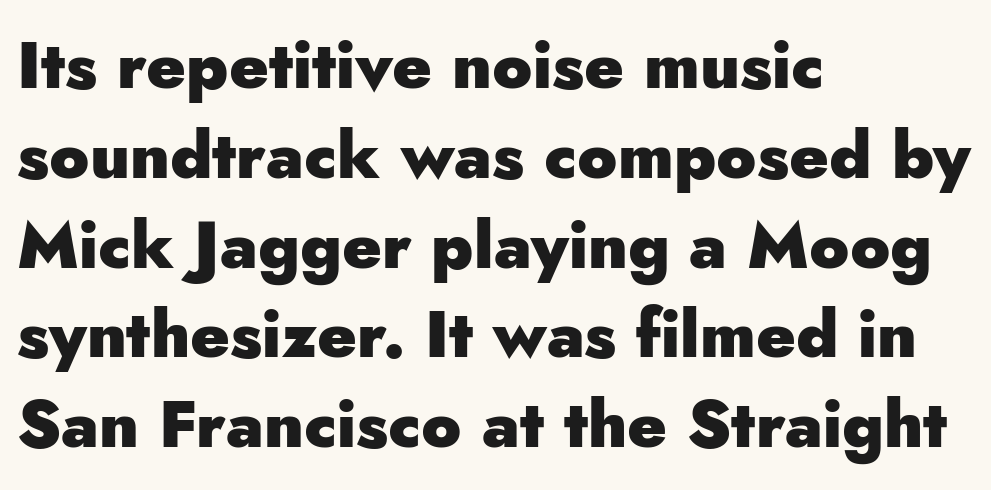
The image shows 66 px heavy sans-serif type, upright; set left-aligned, normal line spacing (1.36x), normal letter spacing, not underlined; low stroke contrast and a small x-height.
